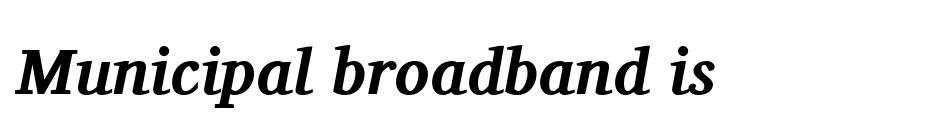
Q: Is the text bold? A: Yes.
Q: Is the text italic (slanted)? A: Yes, it leans right by about 11 degrees.
Q: Is the typeface a serif or a sans-serif typeface? A: Serif.
Q: Is the text underlined? A: No.
Q: Is the spacing between letters normal or unusually wide? A: Normal.
Q: Width (condensed, normal, or wide)? A: Normal.
Q: Stroke contrast? A: Medium.
Q: x-height? A: Medium.
Q: Monospaced? A: No.
